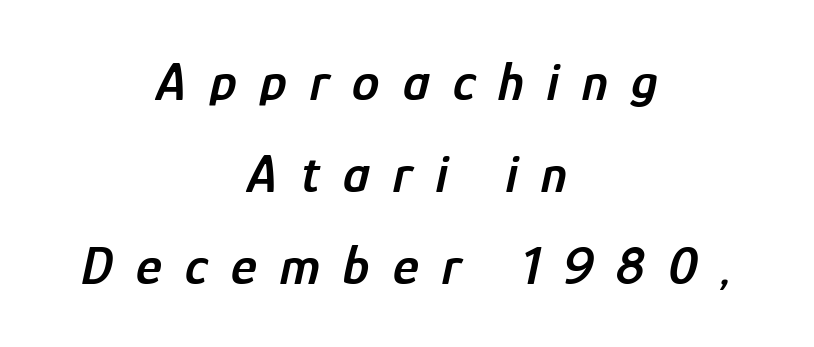
This rendering uses center alignment, leaving both contours irregular but symmetric. Regarding leading, the lines here are spaced in the standard way. Is the type slanted? Yes — the strokes lean at a clear angle. Words float on clear page, feet unadorned. The passage shown is typed in a proportional face where columns would drift. Set as a demibold, roughly 600 on the weight scale.
